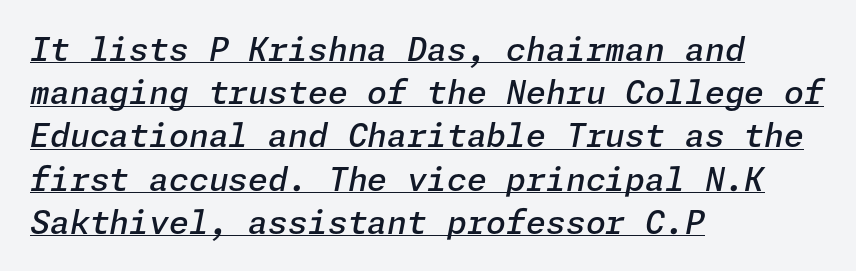
Q: Is the text bold? A: Semi-bold.
Q: Is the text italic (slanted)? A: Yes, it leans right by about 11 degrees.
Q: Is the text underlined? A: Yes.
Q: How is the paragraph aligned? A: Left-aligned.
Q: Is the spacing between letters normal or unusually wide? A: Normal.
Q: Is the spacing between lines tight, normal or loose? A: Normal.
Q: Width (condensed, normal, or wide)? A: Normal.
Q: Stroke contrast? A: Low.
Q: x-height? A: Medium.
